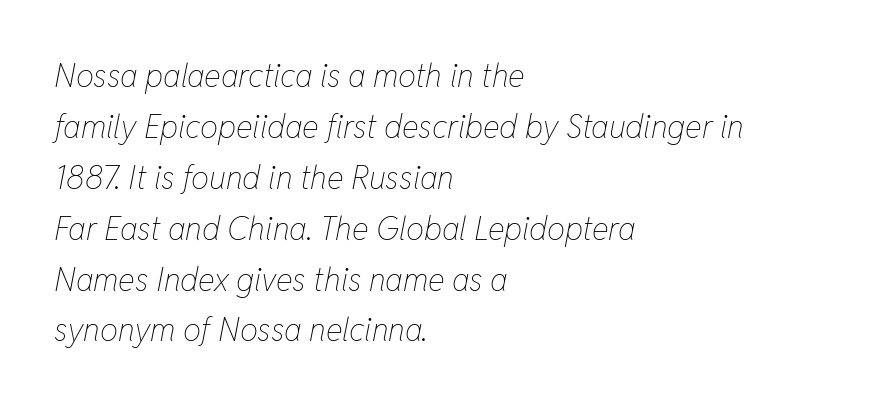
Q: Is the text bold? A: No.
Q: Is the text italic (slanted)? A: Yes, it leans right by about 11 degrees.
Q: Is the text underlined? A: No.
Q: How is the paragraph aligned? A: Left-aligned.
Q: Is the spacing between letters normal or unusually wide? A: Normal.
Q: Is the spacing between lines tight, normal or loose? A: Normal.
Q: Width (condensed, normal, or wide)? A: Condensed.
Q: Stroke contrast? A: Low.
Q: x-height? A: Medium.
Q: Monospaced? A: No.
